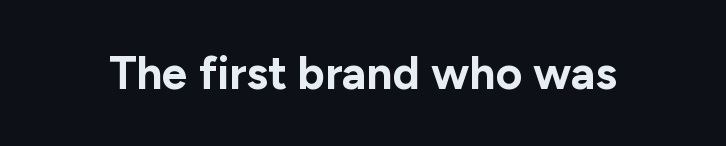
Q: Is the text bold? A: Yes.
Q: Is the text italic (slanted)? A: No, it is upright.
Q: Is the typeface a serif or a sans-serif typeface? A: Sans-serif.
Q: Is the text underlined? A: No.
Q: Is the spacing between letters normal or unusually wide? A: Normal.
Q: Width (condensed, normal, or wide)? A: Normal.
Q: Stroke contrast? A: Low.
Q: x-height? A: Medium.
Q: Monospaced? A: No.
